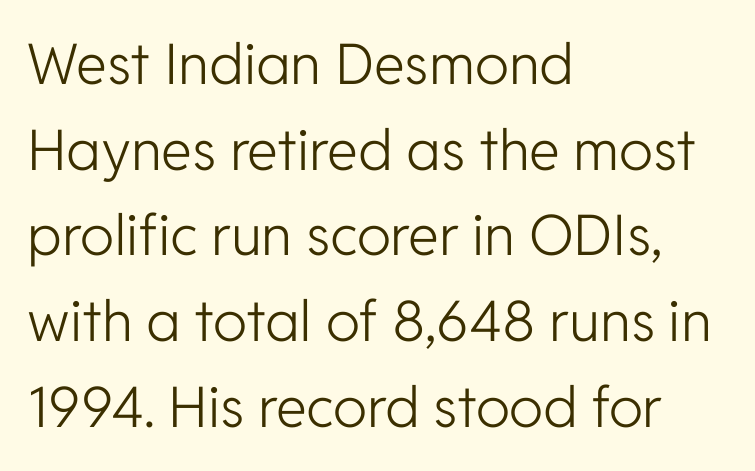
The strip under each line holds only bare page. The rendering uses natural spacing where letterforms have individual widths. Each line starts at the same left margin while the right side varies. It's the straight-up-and-down kind of type. Serif or sans? Sans — the stroke terminals are bare.
